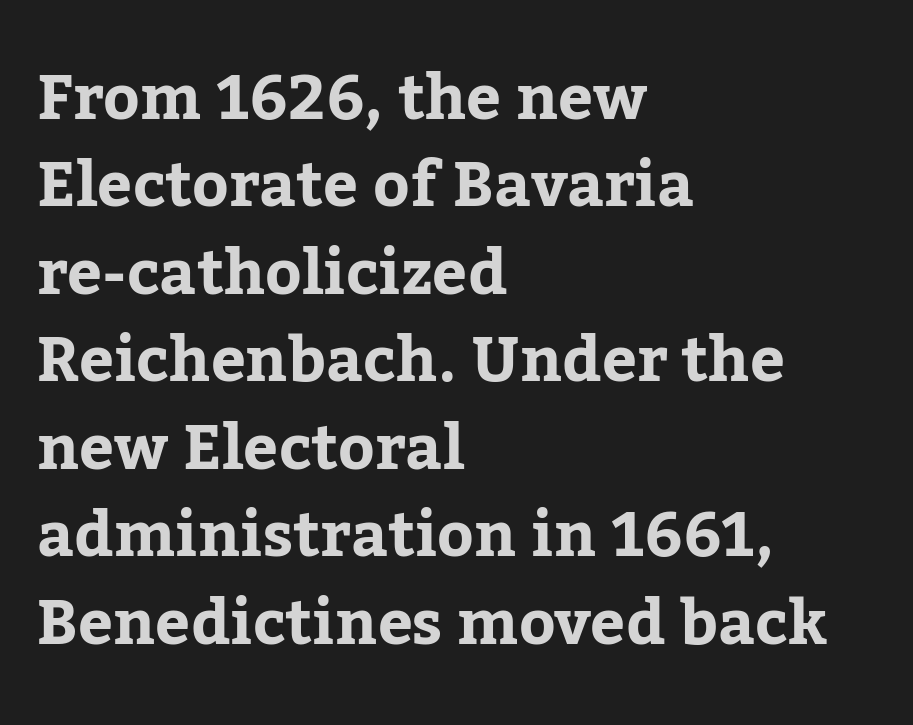
The image shows 62 px bold serif type, upright; set left-aligned, normal line spacing (1.41x), normal letter spacing, not underlined; low stroke contrast and a medium x-height.
